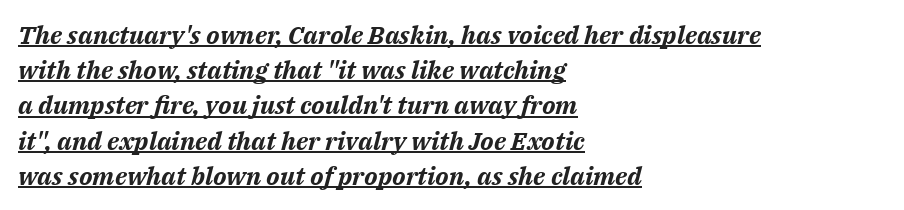
Emphasis is given by a line drawn under the lettering. The paragraph shown leans on its left margin. The leading is moderate, giving the passage an even texture. Notice how the stems are inclined rather than vertical — that's the hallmark of italics. Words appear dense and cohesive because spacing is normal.
